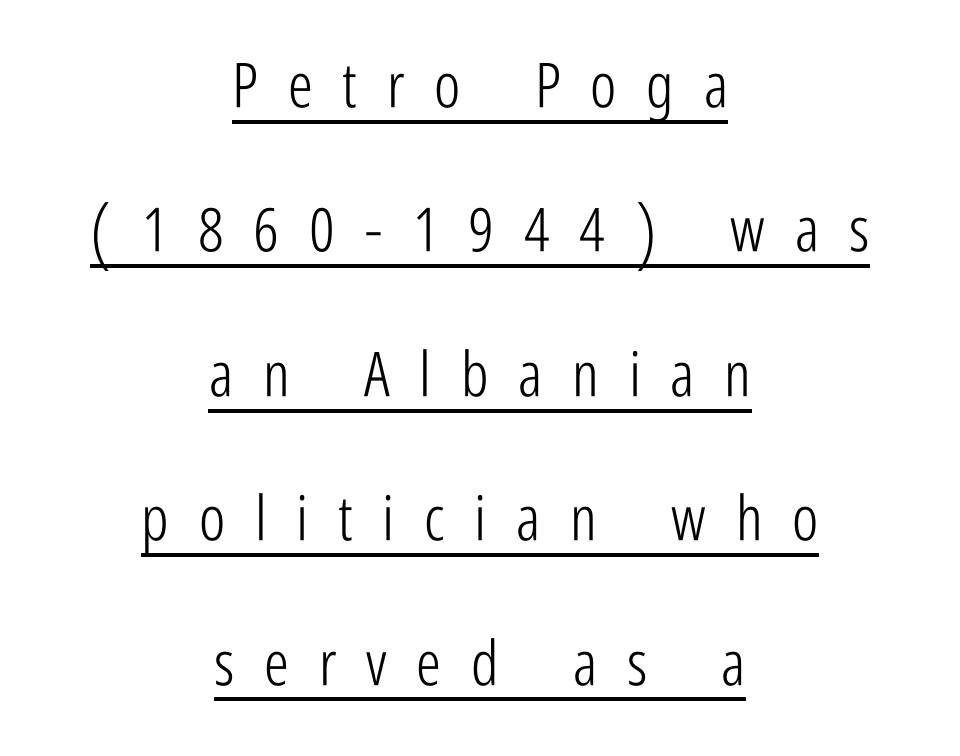
The image shows 62 px light, condensed sans-serif type, upright; set centered, loose line spacing (2.33x), unusually wide letter spacing (+0.48 em), underlined; low stroke contrast and a medium x-height.
